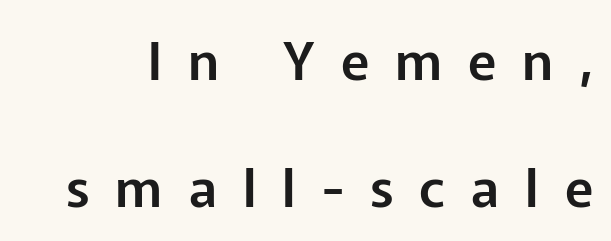
The image shows 53 px sans-serif type, upright; set loose line spacing (2.39x), unusually wide letter spacing (+0.49 em), not underlined; low stroke contrast and a medium x-height.
